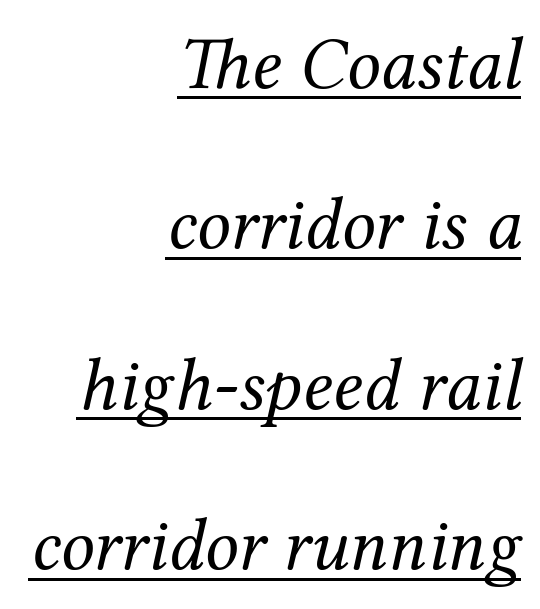
The characters are drawn with everyday or finer stroke widths. The lettering tilts uniformly, giving the passage an italic look. Varying glyph widths throughout — classic text-font behaviour. The lines are quadded right.
